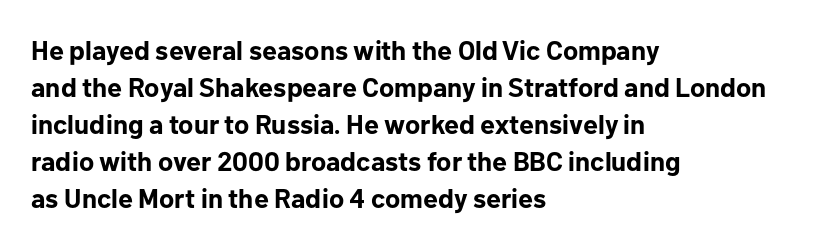
The image shows 27 px bold type, upright; set left-aligned, normal line spacing (1.37x), normal letter spacing, not underlined.
